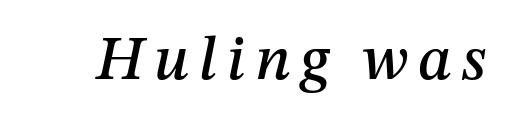
You can tell it's italic because the verticals aren't actually vertical. Varying glyph widths throughout — classic text-font behaviour. Anything drawn beneath the words? Only blank space.
